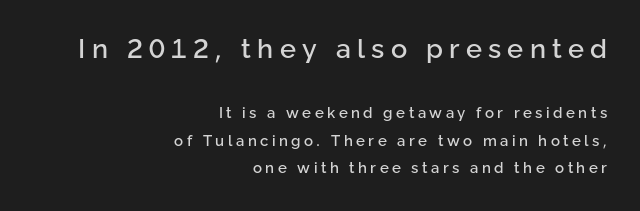
The image shows 27 px text type, upright; set right-aligned, line spacing 1.84x, unusually wide letter spacing (+0.23 em), not underlined; the first (top) block is 1.8x larger.
